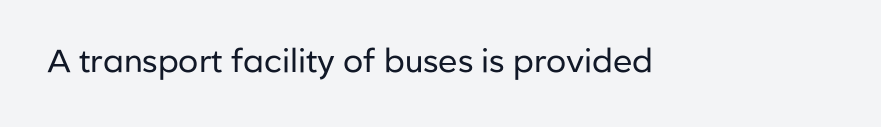
{"serif": "no", "italic": "no", "bold": "no", "weight": "regular", "width": "normal", "stroke_contrast": "low", "x_height": "medium", "monospaced": "no", "underline": "no", "letter_spacing": "normal", "letter_spacing_em": 0.0, "glyph_px": 32}
